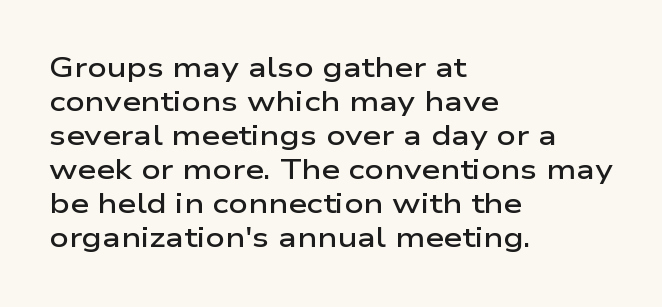
{"italic": "no", "bold": "semi", "underline": "no", "align": "left", "line_spacing": "normal", "line_spacing_ratio": 1.26, "letter_spacing": "normal", "letter_spacing_em": 0.0, "glyph_px": 27}
